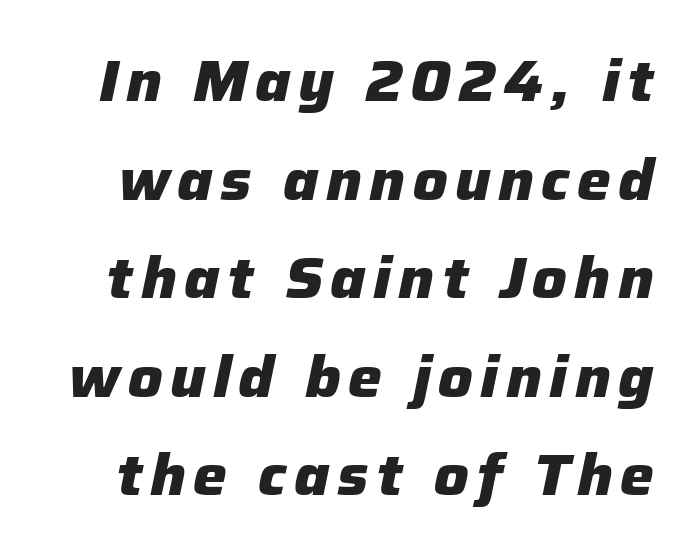
The letters are slanted; this is an italic face. This rendering features lettering with no underline. Notice how thick the strokes are: this is what a full bold looks like. Think of a printed novel: that variable character pitch is what you see here.
